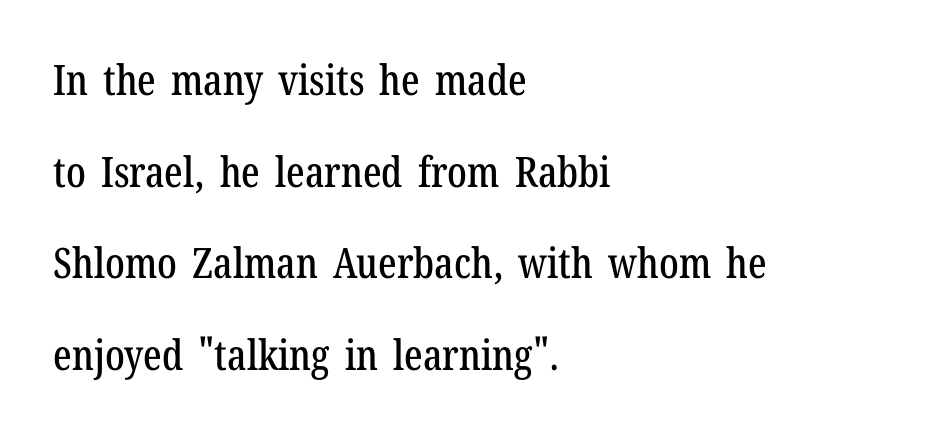
{"serif": "yes", "italic": "no", "width": "condensed", "stroke_contrast": "low", "x_height": "medium", "monospaced": "no", "underline": "no", "align": "left", "line_spacing": "loose", "line_spacing_ratio": 2.18, "letter_spacing": "normal", "letter_spacing_em": 0.0, "glyph_px": 42}
